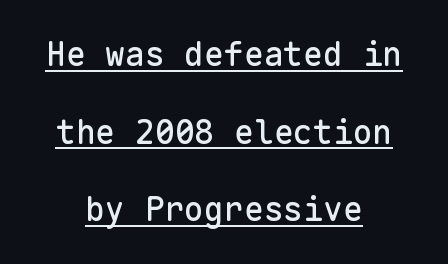
The image shows 33 px sans-serif type, upright, monospaced; set centered, loose line spacing (2.35x), normal letter spacing, underlined; low stroke contrast and a medium x-height.
